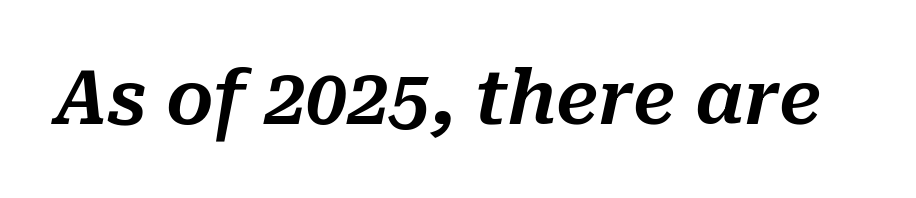
What stands out about the letter spacing? Nothing — it is the standard amount. These lines are rendered in a variable-pitch font. The typography opts for an oblique posture over an upright one. Descenders hang freely into open space.
